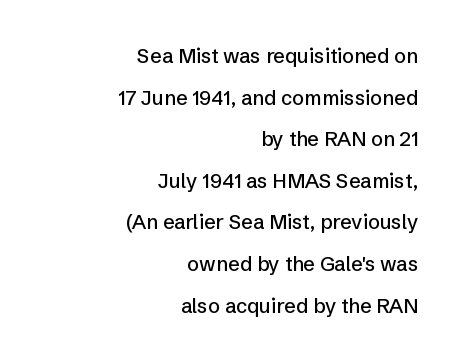
You could fit nearly another row in the gap between these rows. Check under the words: just untouched page. If you drew a line through each stem, it would be perfectly vertical. Inter-character spacing is left at the font's built-in metrics.
